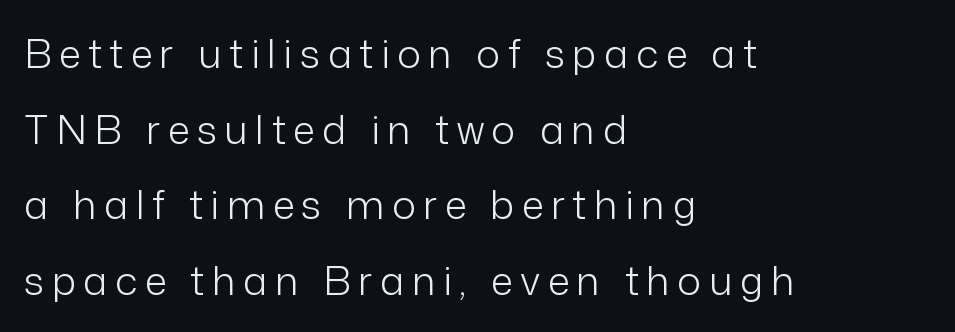
The image shows 40 px light sans-serif type, upright; set left-aligned, line spacing 1.89x, not underlined; low stroke contrast and a medium x-height.
